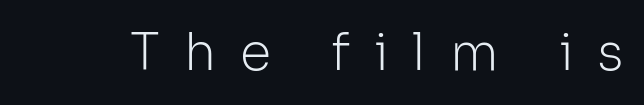
The gap between lines stays unmarked. The letters advance in unequal steps, a hallmark of proportional type. On a weight scale, this lands at 450 or below. Upright lettering throughout. Unlike a traditional serif, this face leaves its strokes unadorned. The horizontal fit of the characters is loose and conspicuously gappy.
